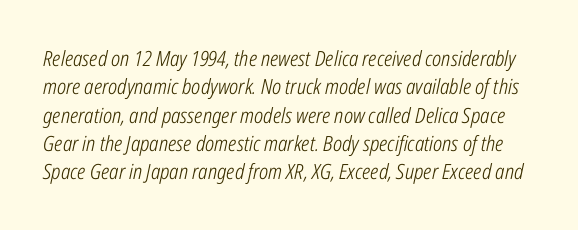
{"italic": "yes", "lean": "right", "slant_degrees": 12, "bold": "no", "underline": "no", "line_spacing": "normal", "line_spacing_ratio": 1.35, "letter_spacing": "normal", "letter_spacing_em": 0.0, "glyph_px": 21}
